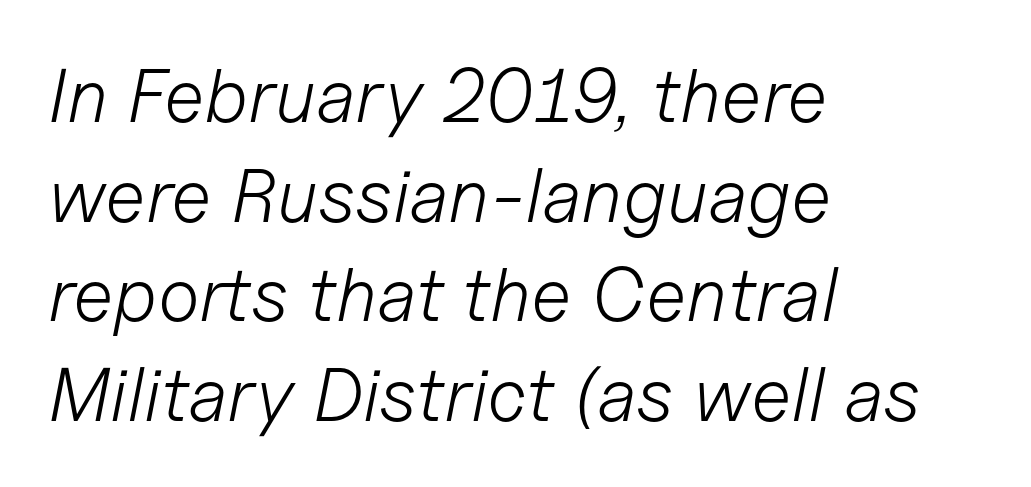
{"italic": "yes", "lean": "right", "slant_degrees": 11, "bold": "no", "weight": "light", "width": "normal", "stroke_contrast": "low", "x_height": "medium", "monospaced": "no", "underline": "no", "align": "left", "line_spacing": "normal", "line_spacing_ratio": 1.31, "letter_spacing": "normal", "letter_spacing_em": 0.0, "glyph_px": 76}
